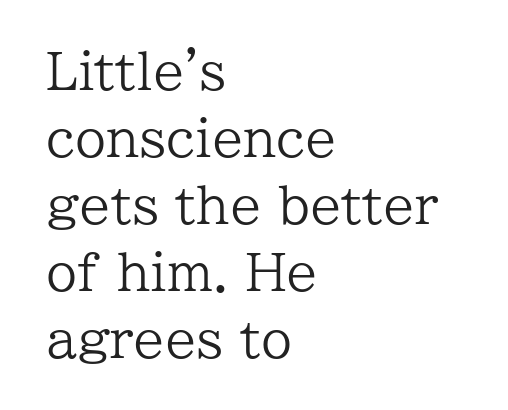
Q: Is the text bold? A: No.
Q: Is the text italic (slanted)? A: No, it is upright.
Q: Is the typeface a serif or a sans-serif typeface? A: Serif.
Q: Is the text underlined? A: No.
Q: How is the paragraph aligned? A: Left-aligned.
Q: Is the spacing between letters normal or unusually wide? A: Normal.
Q: Is the spacing between lines tight, normal or loose? A: Normal.
Q: Width (condensed, normal, or wide)? A: Normal.
Q: Stroke contrast? A: Low.
Q: x-height? A: Medium.
Q: Monospaced? A: No.
